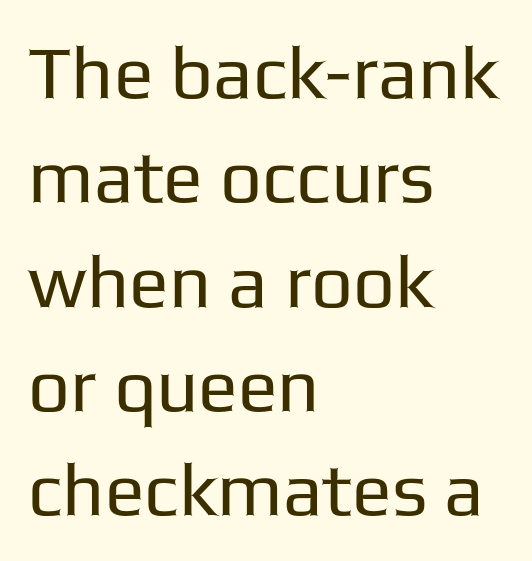
Q: Is the text bold? A: No.
Q: Is the text italic (slanted)? A: No, it is upright.
Q: Is the typeface a serif or a sans-serif typeface? A: Sans-serif.
Q: Is the text underlined? A: No.
Q: How is the paragraph aligned? A: Left-aligned.
Q: Is the spacing between letters normal or unusually wide? A: Normal.
Q: Is the spacing between lines tight, normal or loose? A: Normal.
Q: Width (condensed, normal, or wide)? A: Normal.
Q: Stroke contrast? A: Low.
Q: x-height? A: Medium.
Q: Monospaced? A: No.
